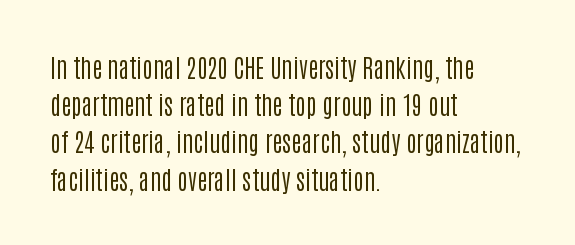
Q: Is the text bold? A: No.
Q: Is the text italic (slanted)? A: No, it is upright.
Q: Is the text underlined? A: No.
Q: How is the paragraph aligned? A: Left-aligned.
Q: Is the spacing between letters normal or unusually wide? A: Normal.
Q: Is the spacing between lines tight, normal or loose? A: Normal.
